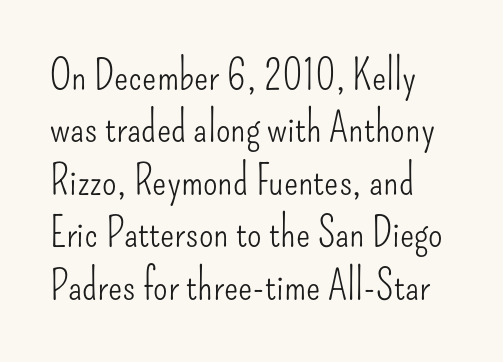
Type style note: lacks serifs. The block of text has a typical density, with ordinary space between rows. Is the type heavy? It reads as light-to-regular instead. It's the straight-up-and-down kind of type. Descender tails drop into unmarked territory. Does extra space separate the letters? No, they use regular spacing.
